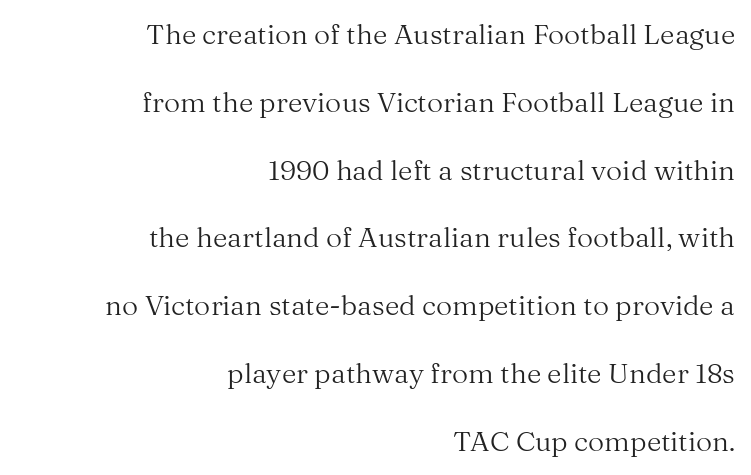
The image shows 28 px regular-weight serif type, upright; set right-aligned, loose line spacing (2.42x), normal letter spacing, not underlined; medium stroke contrast and a medium x-height.
